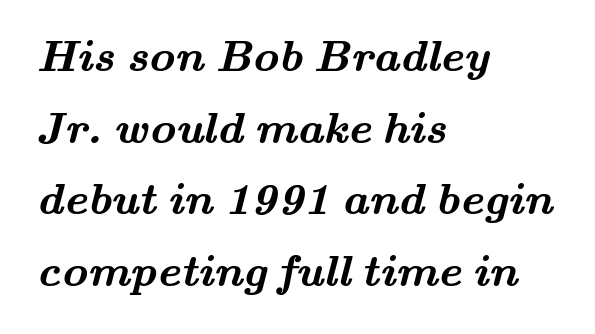
{"serif": "yes", "bold": "yes", "weight": "semibold", "width": "wide", "stroke_contrast": "medium", "x_height": "small", "monospaced": "no", "underline": "no", "align": "left", "line_spacing": "normal", "line_spacing_ratio": 1.59, "letter_spacing": "normal", "letter_spacing_em": 0.0, "glyph_px": 45}
